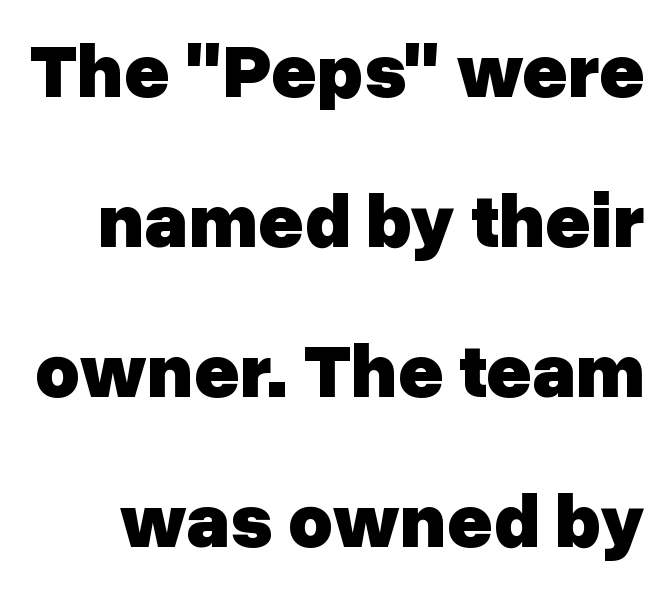
The image shows 77 px heavy sans-serif type, upright; set loose line spacing (1.95x), normal letter spacing, not underlined; low stroke contrast and a medium x-height.
